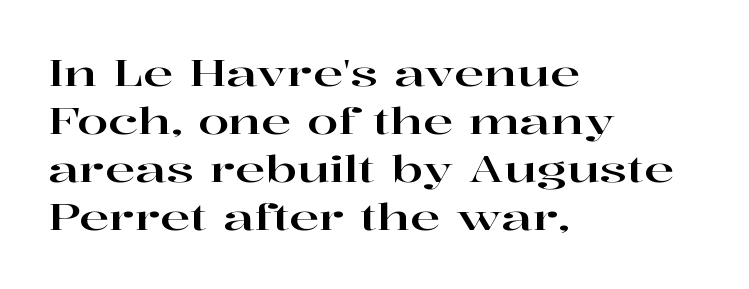
{"serif": "yes", "italic": "no", "width": "wide", "stroke_contrast": "high", "x_height": "medium", "monospaced": "no", "underline": "no", "align": "left", "line_spacing": "normal", "line_spacing_ratio": 1.33, "letter_spacing": "normal", "letter_spacing_em": 0.0, "glyph_px": 36}
